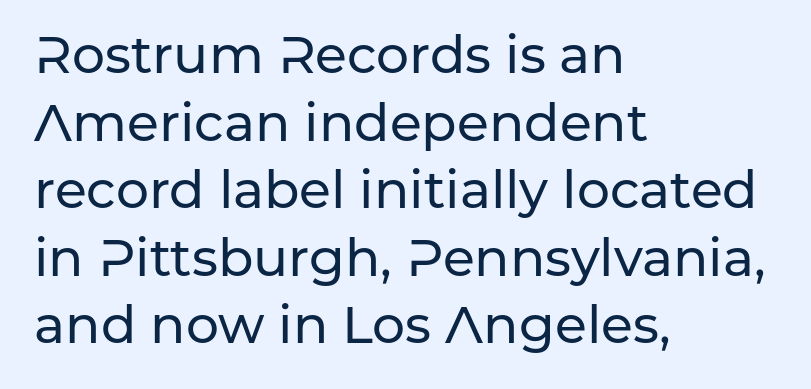
The passage shown is typed in a proportional face where columns would drift. Vertically, the passage feels balanced, rows spaced as you'd expect. The text block is weighted toward the left margin, trailing off unevenly rightward. These lines are composed in type without serifs. Standard letterfit; no display-style spreading of the glyphs. Quick note: not italic, upright.
